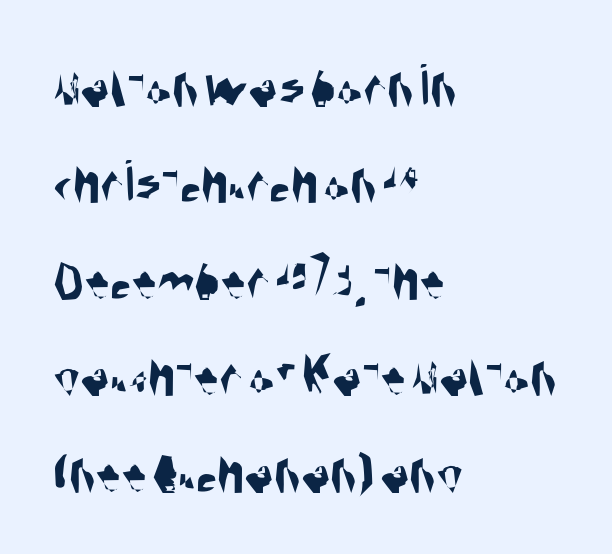
Horizontally, the lines are justified to the leading edge only. The horizontal fit of the characters is conventional and even. The typeface chosen for these lines omits serifs. This sample has the flowing, uneven cadence of proportional lettering. Words float on clear page, feet unadorned. Students, observe: this is what conventionally led text looks like.
